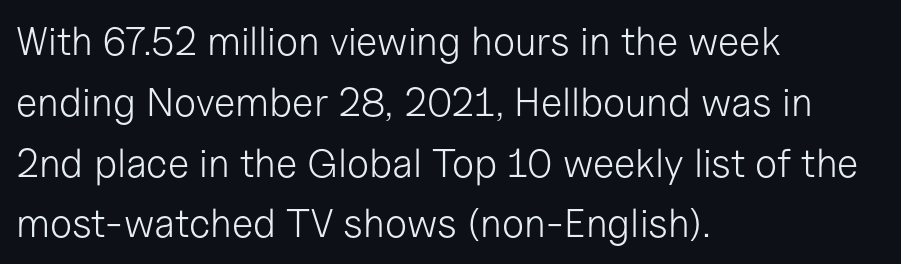
Caption: face not bold, strokes unweighted. Letter spacing: default. This rendering features lettering with no underline. The line-height multiplier appears to be the usual default. Proportional: the letters do not fall into vertical columns. Quick note: not italic, upright.
